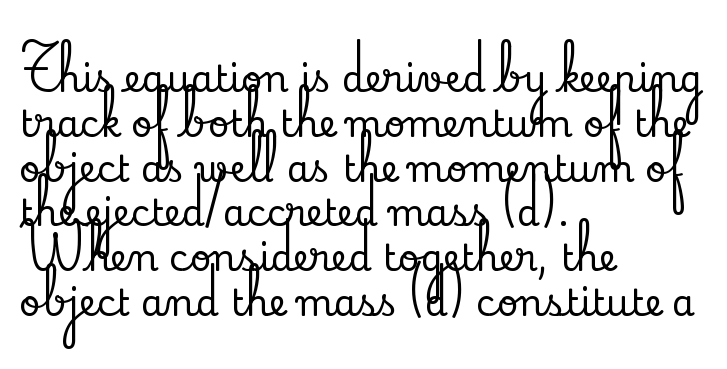
The image shows 37 px serif type, upright; set left-aligned, line spacing 1.21x, normal letter spacing, not underlined; low stroke contrast and a small x-height.
